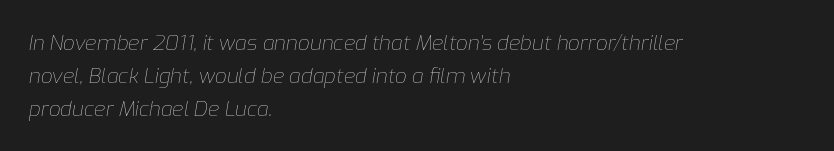
Q: Is the text bold? A: No.
Q: Is the text italic (slanted)? A: Yes, it leans right by about 9 degrees.
Q: Is the text underlined? A: No.
Q: How is the paragraph aligned? A: Left-aligned.
Q: Is the spacing between letters normal or unusually wide? A: Normal.
Q: Is the spacing between lines tight, normal or loose? A: Normal.
